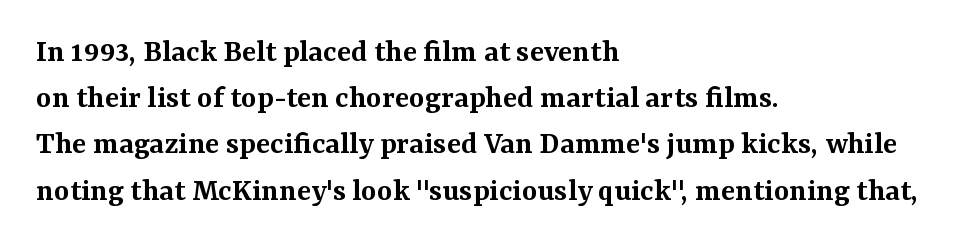
{"serif": "yes", "italic": "no", "bold": "semi", "weight": "semibold", "width": "normal", "stroke_contrast": "medium", "x_height": "medium", "monospaced": "no", "underline": "no", "align": "left", "line_spacing": "normal", "line_spacing_ratio": 1.4, "letter_spacing": "normal", "letter_spacing_em": 0.0, "glyph_px": 33}
